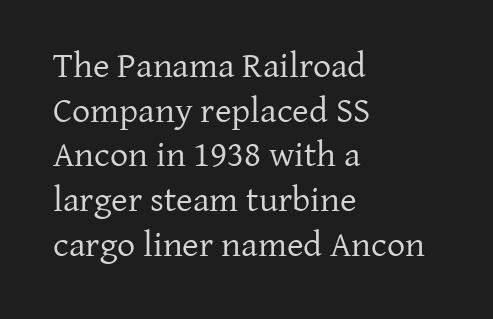
{"serif": "yes", "italic": "no", "bold": "no", "weight": "regular", "width": "normal", "stroke_contrast": "low", "x_height": "medium", "monospaced": "no", "underline": "no", "align": "left", "line_spacing_ratio": 1.24, "letter_spacing": "normal", "letter_spacing_em": 0.0, "glyph_px": 36}
